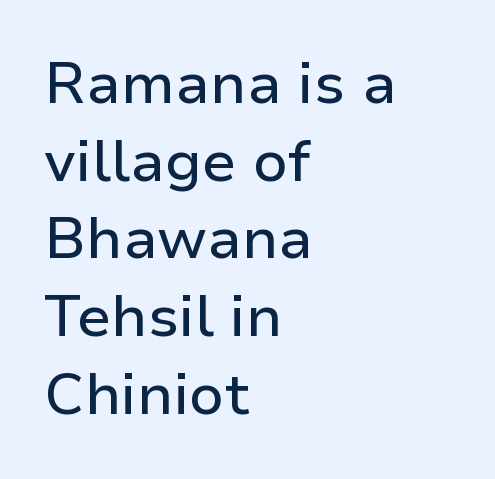
A classic flush-left, rag-right setting is used for this passage. In terms of posture, this sample is upright. Note the varied advance widths — an 'i' is clearly narrower than an 'm'. Grotesque or geometric, the face here clearly has no serifs. The zone under the glyphs is completely vacant.
